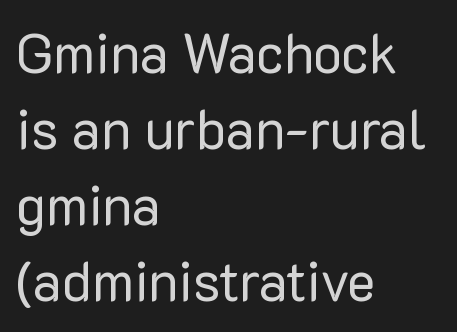
Q: Is the text bold? A: No.
Q: Is the text italic (slanted)? A: No, it is upright.
Q: Is the typeface a serif or a sans-serif typeface? A: Sans-serif.
Q: Is the text underlined? A: No.
Q: How is the paragraph aligned? A: Left-aligned.
Q: Is the spacing between letters normal or unusually wide? A: Normal.
Q: Is the spacing between lines tight, normal or loose? A: Normal.
Q: Width (condensed, normal, or wide)? A: Normal.
Q: Stroke contrast? A: Low.
Q: x-height? A: Medium.
Q: Monospaced? A: No.
